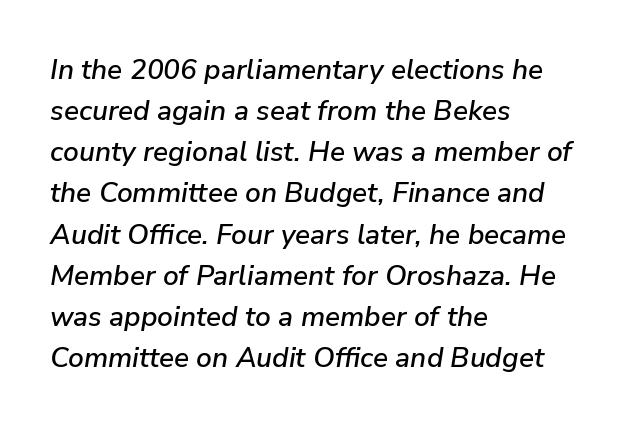
The image shows 28 px text type, italic (leaning right); set left-aligned, normal line spacing (1.47x), normal letter spacing, not underlined; low stroke contrast and a medium x-height.
